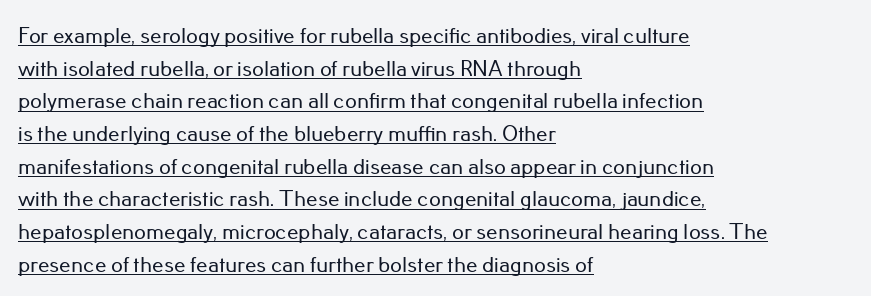
Q: Is the text italic (slanted)? A: No, it is upright.
Q: Is the text underlined? A: Yes.
Q: How is the paragraph aligned? A: Left-aligned.
Q: Is the spacing between letters normal or unusually wide? A: Normal.
Q: Is the spacing between lines tight, normal or loose? A: Normal.
